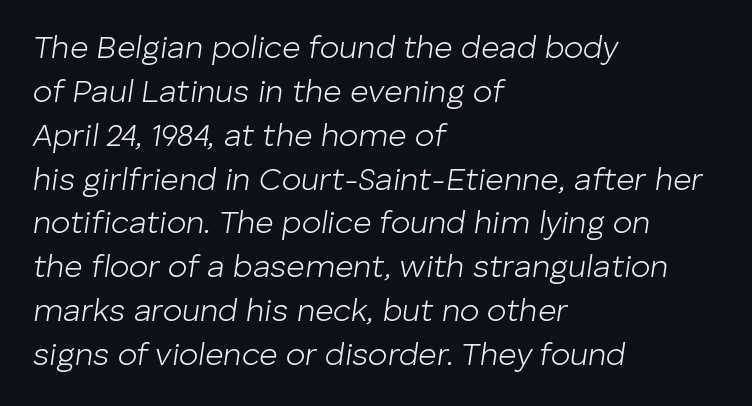
Q: Is the text bold? A: No.
Q: Is the text italic (slanted)? A: Yes, it leans right by about 8 degrees.
Q: Is the text underlined? A: No.
Q: How is the paragraph aligned? A: Left-aligned.
Q: Is the spacing between letters normal or unusually wide? A: Normal.
Q: Is the spacing between lines tight, normal or loose? A: Normal.
Q: Width (condensed, normal, or wide)? A: Normal.
Q: Stroke contrast? A: Low.
Q: x-height? A: Medium.
Q: Monospaced? A: No.
